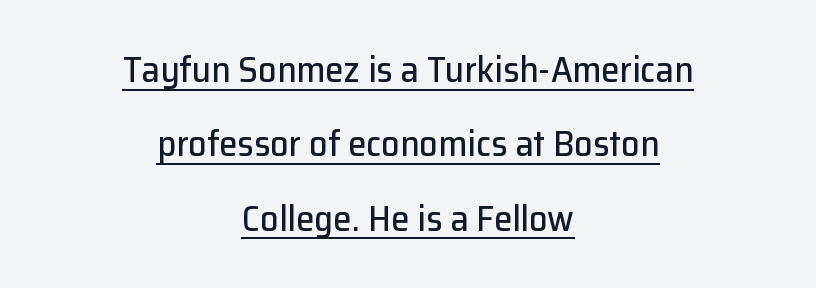
{"serif": "no", "italic": "no", "width": "normal", "stroke_contrast": "low", "x_height": "medium", "monospaced": "no", "underline": "yes", "align": "center", "line_spacing": "loose", "line_spacing_ratio": 2.01, "letter_spacing": "normal", "letter_spacing_em": 0.0, "glyph_px": 37}
